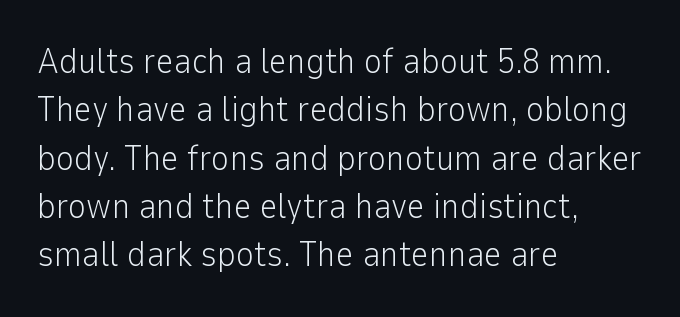
Q: Is the text bold? A: No.
Q: Is the text italic (slanted)? A: No, it is upright.
Q: Is the typeface a serif or a sans-serif typeface? A: Sans-serif.
Q: Is the text underlined? A: No.
Q: How is the paragraph aligned? A: Left-aligned.
Q: Is the spacing between letters normal or unusually wide? A: Normal.
Q: Is the spacing between lines tight, normal or loose? A: Normal.
Q: Width (condensed, normal, or wide)? A: Normal.
Q: Stroke contrast? A: Low.
Q: x-height? A: Medium.
Q: Monospaced? A: No.
